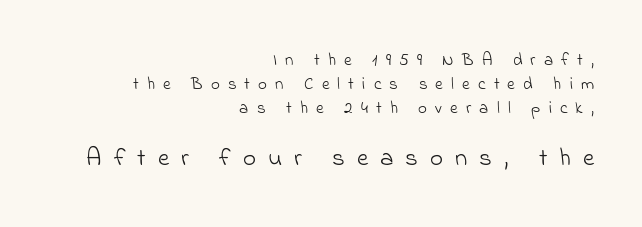
The image shows 25 px text type; set right-aligned, normal line spacing (1.42x), unusually wide letter spacing (+0.48 em), not underlined; the second (bottom) block is 1.47x larger.
